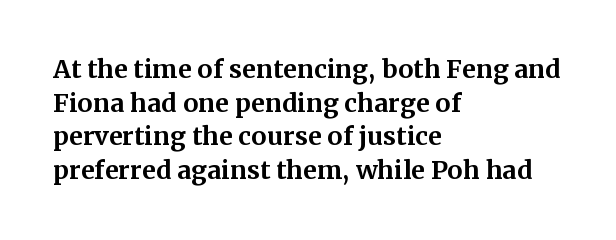
Students, note that the glyphs here touch the page at normal intervals. Chunky letters — that's bold for sure. Descenders are the only things crossing below the line. Notice how the passage keeps a crisp vertical edge on the left only.
